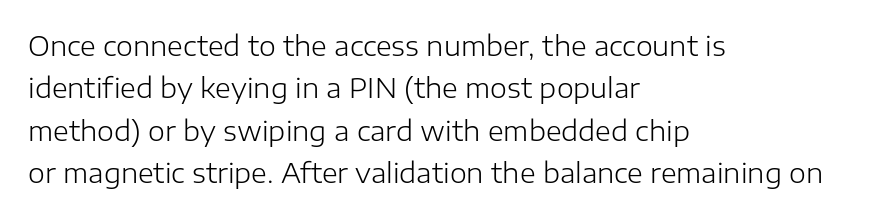
{"italic": "no", "bold": "no", "underline": "no", "align": "left", "line_spacing": "normal", "line_spacing_ratio": 1.57, "letter_spacing": "normal", "letter_spacing_em": 0.0, "glyph_px": 27}
